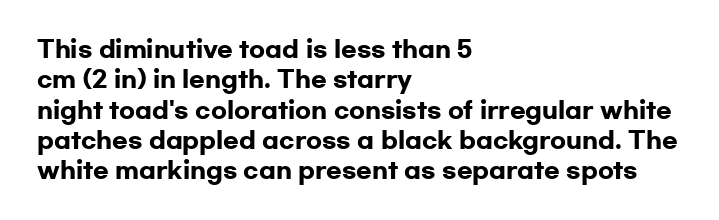
{"italic": "no", "bold": "yes", "underline": "no", "align": "left", "line_spacing": "normal", "line_spacing_ratio": 1.32, "letter_spacing": "normal", "letter_spacing_em": 0.0, "glyph_px": 23}
